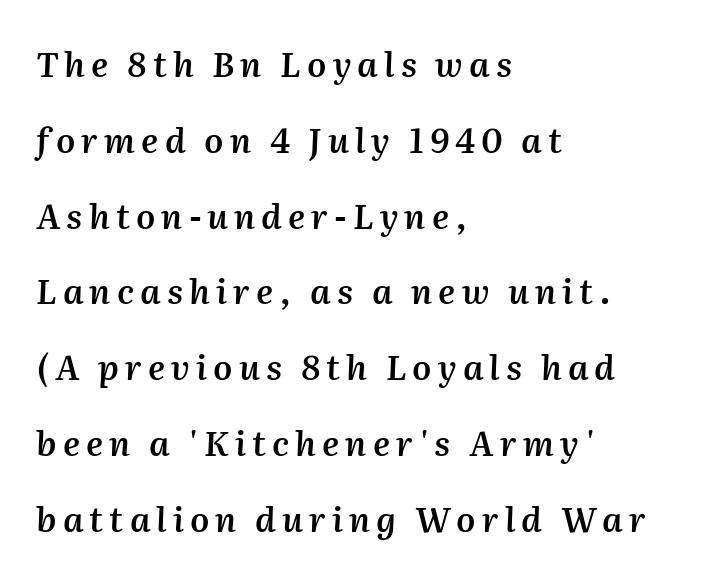
Q: Is the text bold? A: Semi-bold.
Q: Is the text italic (slanted)? A: Yes, it leans right by about 2 degrees.
Q: Is the text underlined? A: No.
Q: How is the paragraph aligned? A: Left-aligned.
Q: Is the spacing between lines tight, normal or loose? A: Loose.
Q: Width (condensed, normal, or wide)? A: Normal.
Q: Stroke contrast? A: Medium.
Q: x-height? A: Medium.
Q: Monospaced? A: No.
